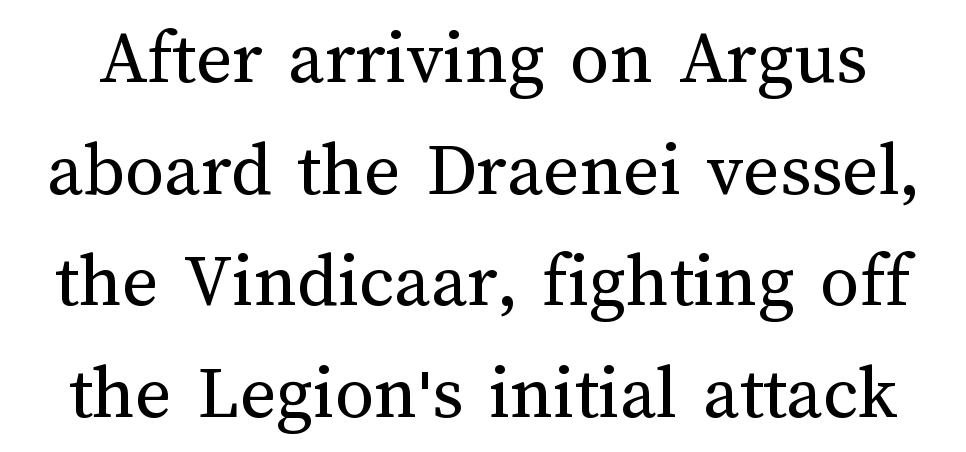
You could not count columns in this text — the font is proportionally spaced. The typography opts for an upright posture over an oblique one. The typeface has the unassuming heft of standard copy or less. The block of text has a typical density, with ordinary space between rows. Unmarked baselines from the first word to the last. The face used here is rendered with its standard letterfit.
